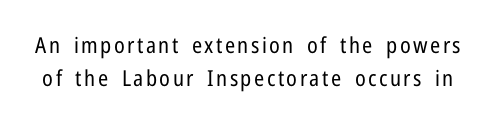
Q: Is the text bold? A: No.
Q: Is the text italic (slanted)? A: No, it is upright.
Q: Is the text underlined? A: No.
Q: Is the spacing between lines tight, normal or loose? A: Normal.
